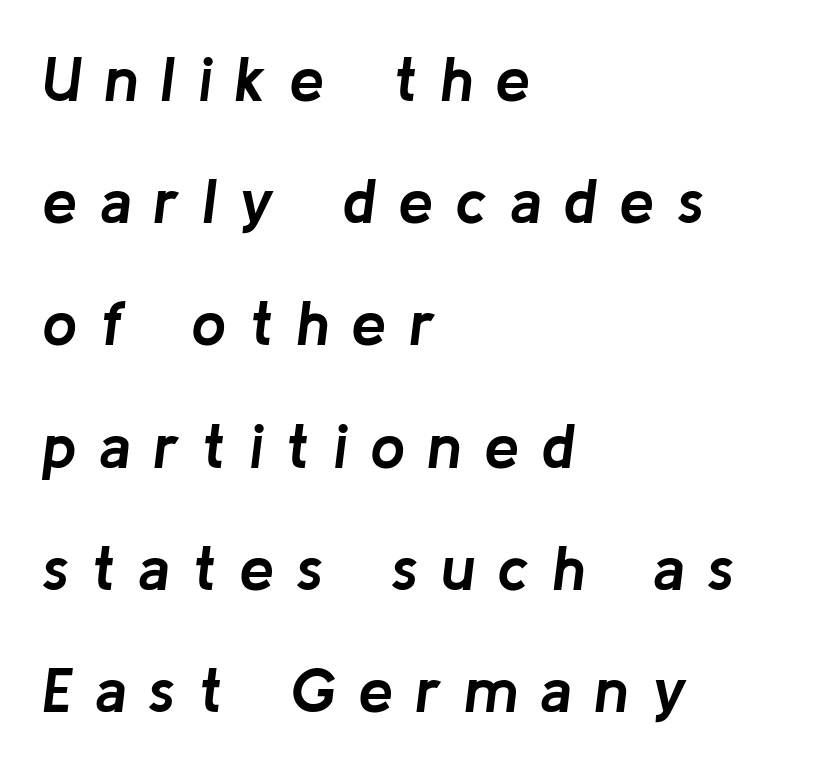
Q: Is the text bold? A: Yes.
Q: Is the text italic (slanted)? A: Yes, it leans right by about 8 degrees.
Q: Is the text underlined? A: No.
Q: How is the paragraph aligned? A: Left-aligned.
Q: Is the spacing between letters normal or unusually wide? A: Unusually wide.
Q: Is the spacing between lines tight, normal or loose? A: Loose.
Q: Width (condensed, normal, or wide)? A: Normal.
Q: Stroke contrast? A: Low.
Q: x-height? A: Medium.
Q: Monospaced? A: No.
